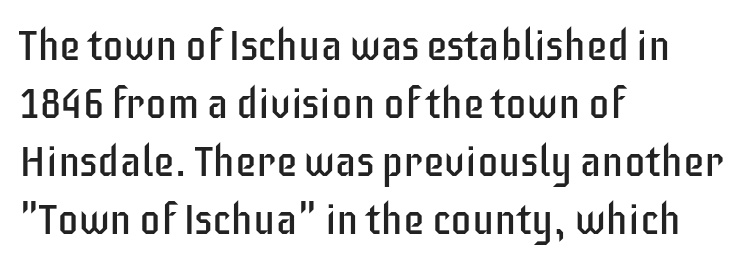
One-word summary of the alignment: left. A normal amount of white space separates one row of letters from the next. A typesetter would call this proportional, since set widths differ per character. Look at the bottom of the vertical strokes: they stop flat, with no serifs. Italic: no, the glyphs are upright roman.
